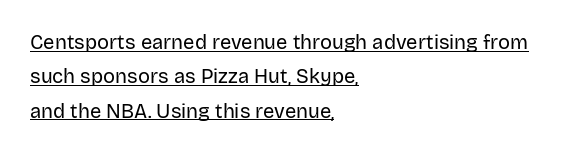
{"italic": "no", "bold": "no", "underline": "yes", "align": "left", "line_spacing_ratio": 1.72, "letter_spacing": "normal", "letter_spacing_em": 0.0, "glyph_px": 20}
